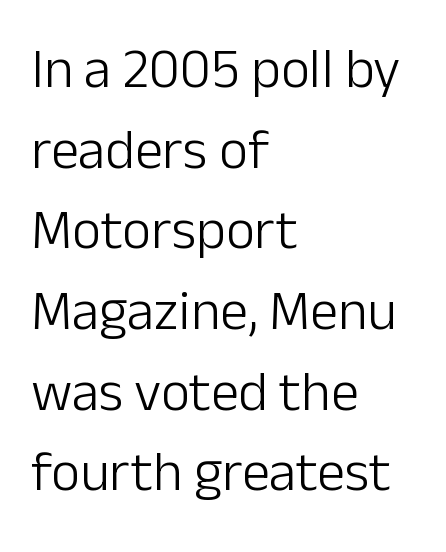
The image shows 56 px light sans-serif type, upright; set left-aligned, normal line spacing (1.44x), normal letter spacing, not underlined; low stroke contrast and a medium x-height.
